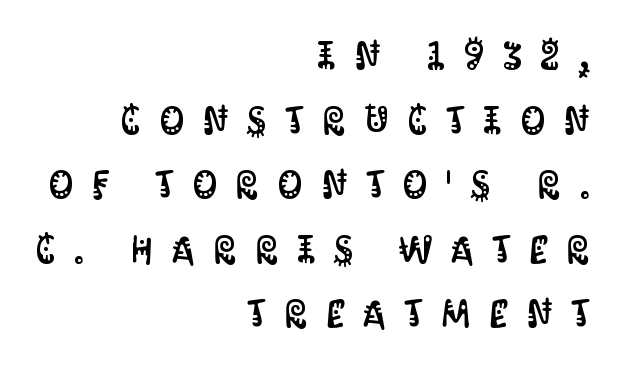
{"serif": "no", "italic": "no", "width": "condensed", "stroke_contrast": "medium", "x_height": "large", "monospaced": "no", "underline": "no", "align": "right", "line_spacing": "normal", "line_spacing_ratio": 1.7, "letter_spacing": "wide", "letter_spacing_em": 0.5, "glyph_px": 38}
